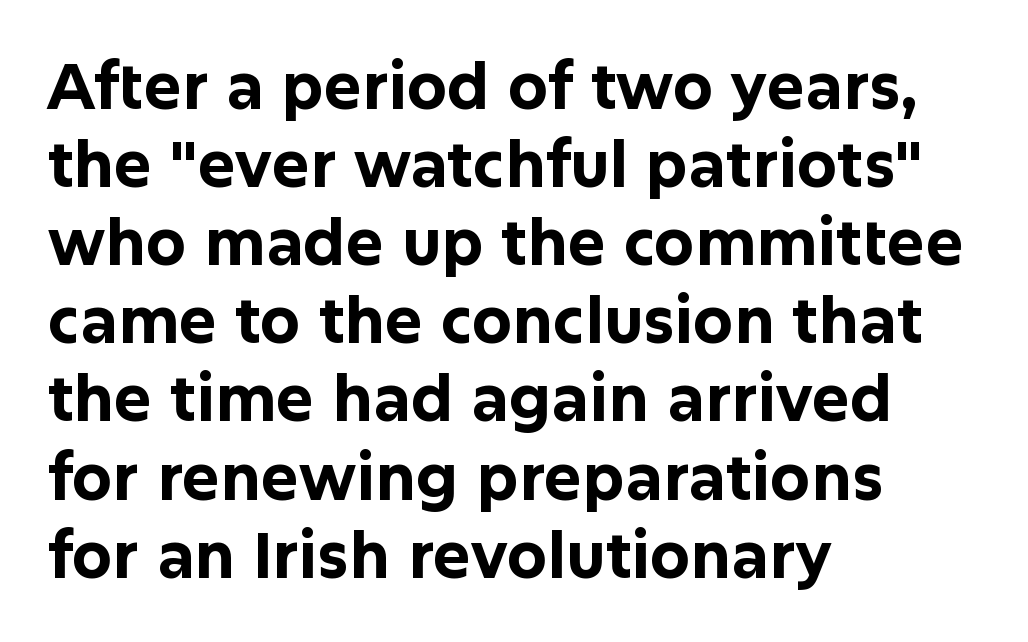
The paragraph shown leans on its left margin. The text was rendered using a sans face with plain stroke endings. The font is running at its bold setting. Vertical strokes here are truly vertical.
